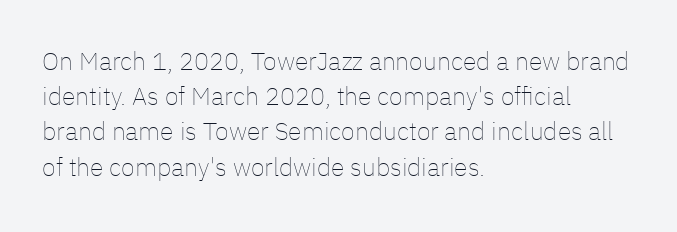
Weight: not bold — regular or lighter. Summary of vertical rhythm: regular, with standard interline spacing. Italic? Not at all — the glyphs are vertical. Words appear dense and cohesive because spacing is normal. Glance below the letters and you will spot only blank space.
